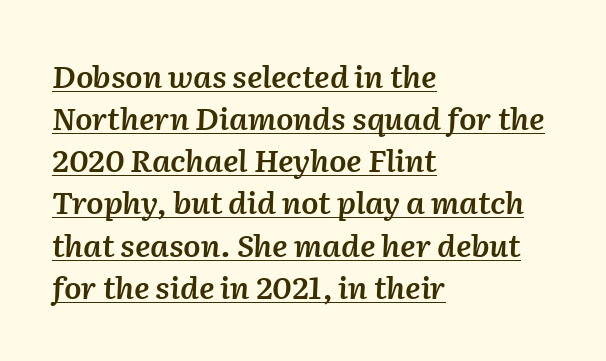
The image shows 31 px semibold type, italic (leaning right); set left-aligned, normal line spacing (1.36x), normal letter spacing, underlined; medium stroke contrast and a medium x-height.
